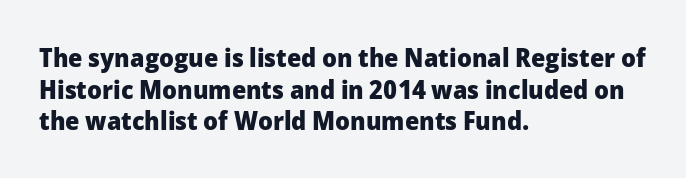
{"italic": "no", "bold": "yes", "underline": "no", "align": "left", "line_spacing_ratio": 1.22, "letter_spacing": "normal", "letter_spacing_em": 0.0, "glyph_px": 26}
